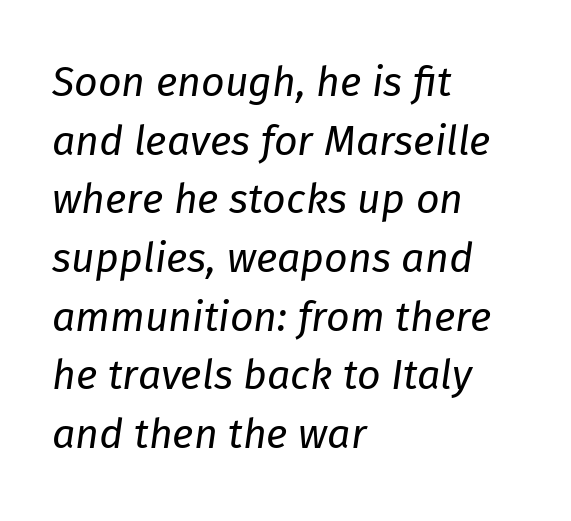
The image shows 41 px regular-weight type, italic (leaning right); set left-aligned, normal line spacing (1.43x), normal letter spacing, not underlined; low stroke contrast and a medium x-height.
